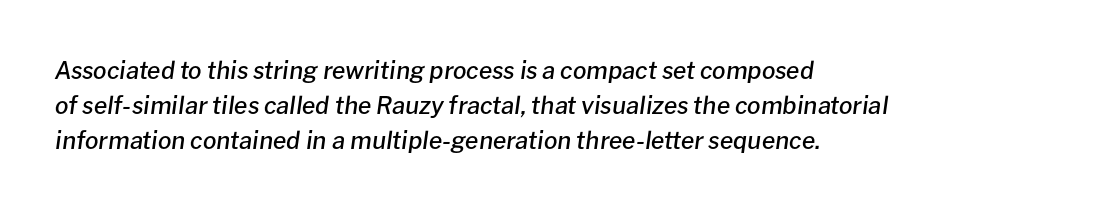
The image shows 24 px text type, italic (leaning right); set left-aligned, normal line spacing (1.46x), normal letter spacing, not underlined.
